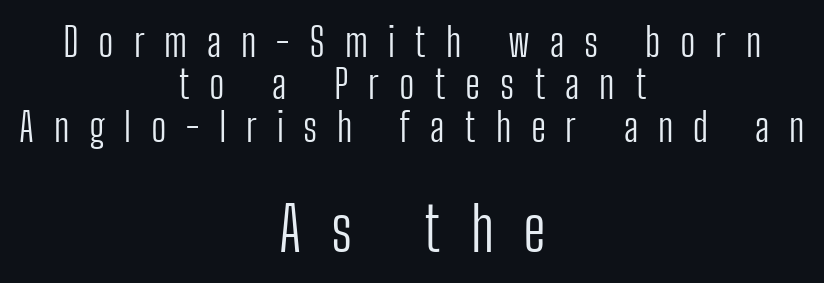
Q: Is the text bold? A: No.
Q: Is the text italic (slanted)? A: No, it is upright.
Q: Is the typeface a serif or a sans-serif typeface? A: Sans-serif.
Q: Is the text underlined? A: No.
Q: How is the paragraph aligned? A: Centered.
Q: Is the spacing between letters normal or unusually wide? A: Unusually wide.
Q: Is the spacing between lines tight, normal or loose? A: Tight.
Q: Which block of text is set in a larger size, the first (top) or the second (bottom)? A: The second (bottom) one.
Q: Width (condensed, normal, or wide)? A: Condensed.
Q: Stroke contrast? A: Low.
Q: x-height? A: Medium.
Q: Monospaced? A: No.
